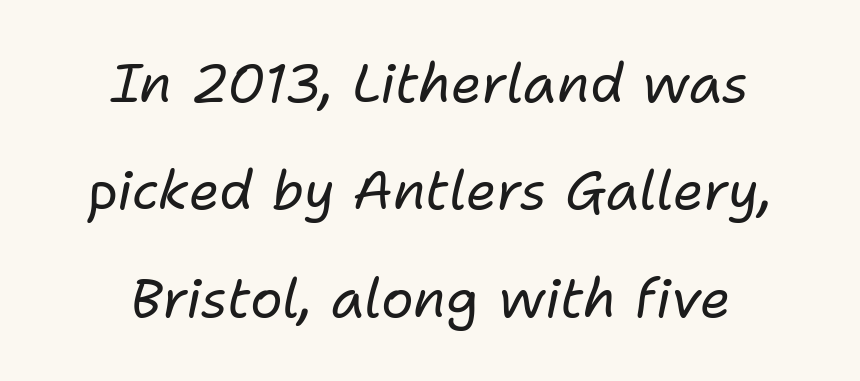
{"italic": "yes", "lean": "right", "slant_degrees": 11, "bold": "no", "weight": "regular", "width": "normal", "stroke_contrast": "low", "x_height": "medium", "monospaced": "no", "underline": "no", "align": "center", "line_spacing": "loose", "line_spacing_ratio": 1.99, "letter_spacing": "normal", "letter_spacing_em": 0.0, "glyph_px": 54}
